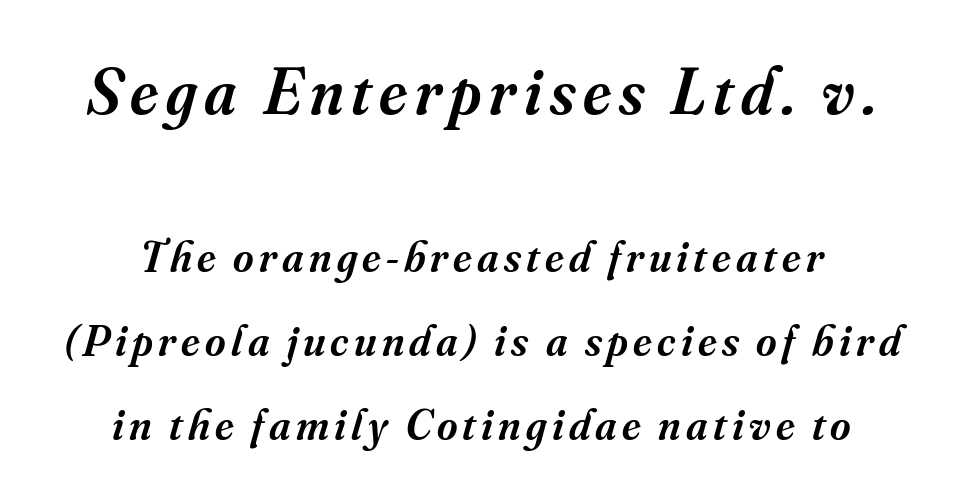
Would a proofreader flag this as italicized? Yes. Note: serifs present on the glyphs. This rendering features lettering with no underline. The typesetting leans somewhat heavy: a semibold. Between these two stacked blocks, the higher one wins on size. This sample has the flowing, uneven cadence of proportional lettering.
